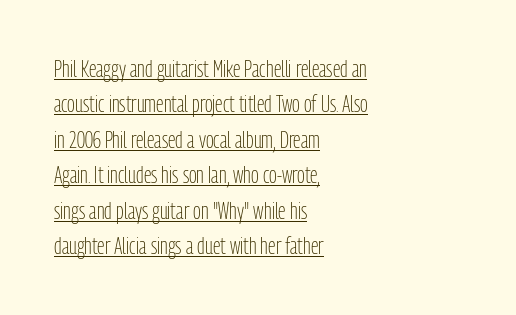
The image shows 23 px text type, upright; set left-aligned, normal line spacing (1.54x), normal letter spacing, underlined.
